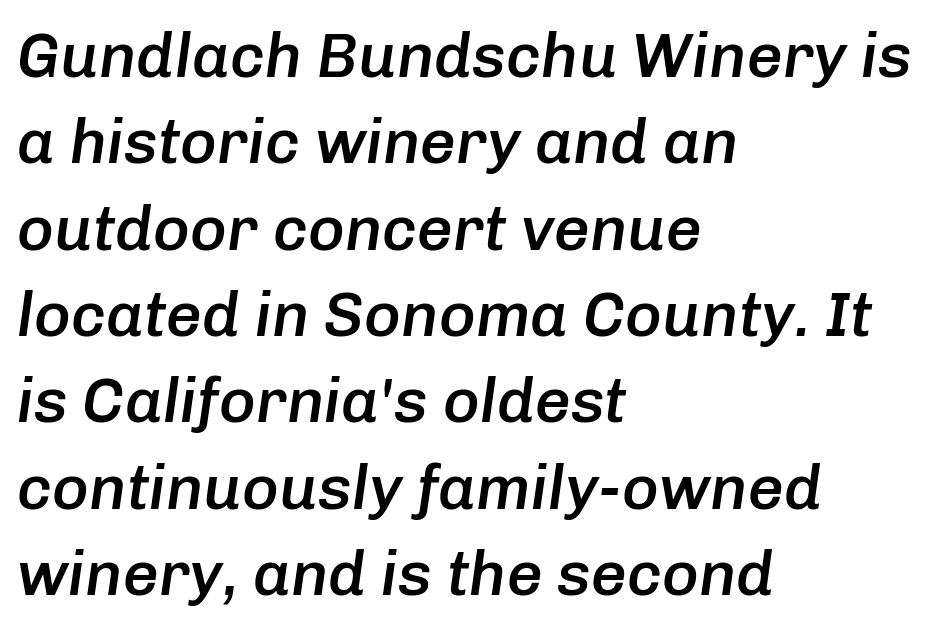
This sample has the flowing, uneven cadence of proportional lettering. This sample is left-justified, so line endings fall wherever the words run out. Caption: semibold face, moderately heavy strokes. Vertically, the passage feels balanced, rows spaced as you'd expect. These lines keep a tight, regular rhythm from letter to letter. The gap between lines stays unmarked.
